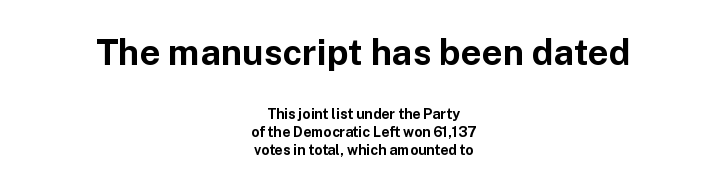
{"serif": "no", "italic": "no", "bold": "yes", "weight": "bold", "width": "normal", "stroke_contrast": "low", "x_height": "medium", "monospaced": "no", "underline": "no", "align": "center", "line_spacing": "normal", "line_spacing_ratio": 1.28, "letter_spacing": "normal", "letter_spacing_em": 0.0, "larger_block": "first", "size_ratio": 2.57, "glyph_px": 36}
